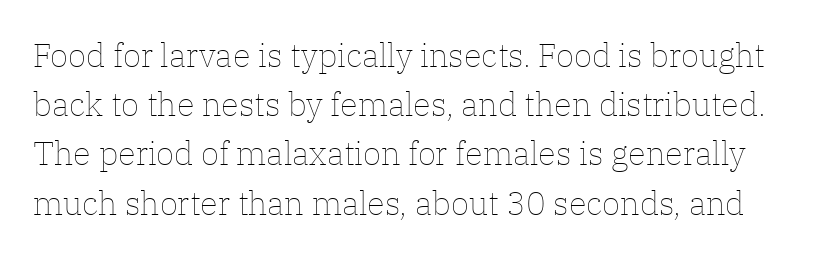
{"italic": "no", "bold": "no", "weight": "thin", "width": "normal", "stroke_contrast": "low", "x_height": "medium", "monospaced": "no", "underline": "no", "line_spacing": "normal", "line_spacing_ratio": 1.49, "letter_spacing": "normal", "letter_spacing_em": 0.0, "glyph_px": 33}
